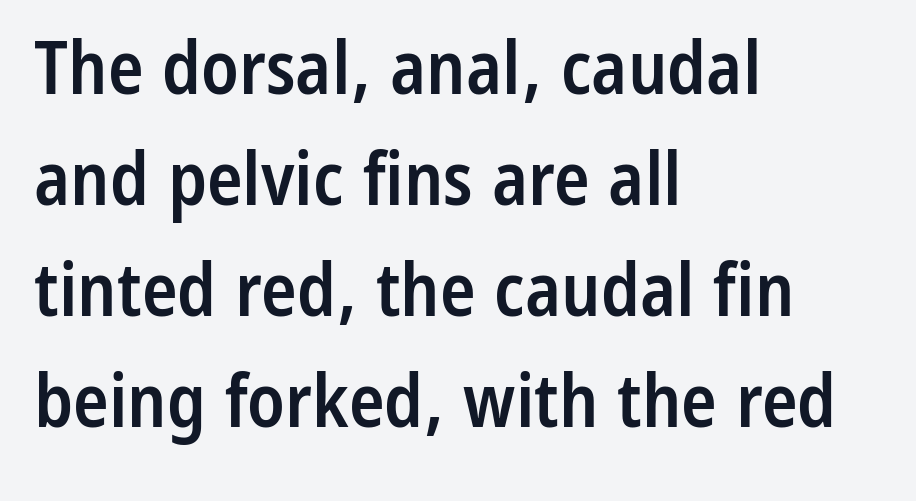
{"serif": "no", "italic": "no", "bold": "semi", "weight": "semibold", "width": "condensed", "stroke_contrast": "low", "x_height": "medium", "monospaced": "no", "underline": "no", "align": "left", "line_spacing": "normal", "line_spacing_ratio": 1.5, "letter_spacing": "normal", "letter_spacing_em": 0.0, "glyph_px": 74}
